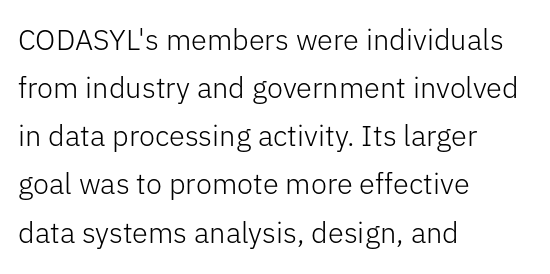
Compared with a typical body face, this is equally light or lighter still. Regarding serifs, this sample does without them. The ragged edge is on the right, which tells us the setting is flush left. Baseline-to-baseline distance is the conventional proportion of letter height.
